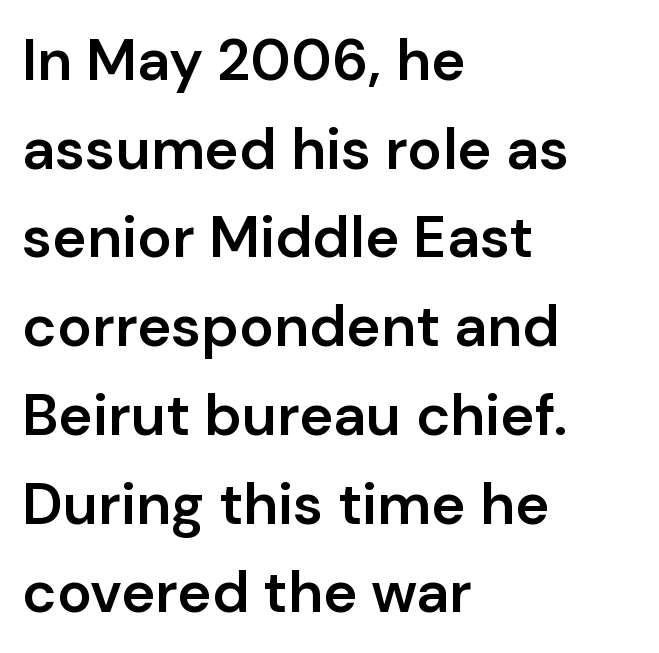
The image shows 58 px semibold sans-serif type, upright; set left-aligned, normal line spacing (1.53x), normal letter spacing, not underlined; low stroke contrast and a medium x-height.
